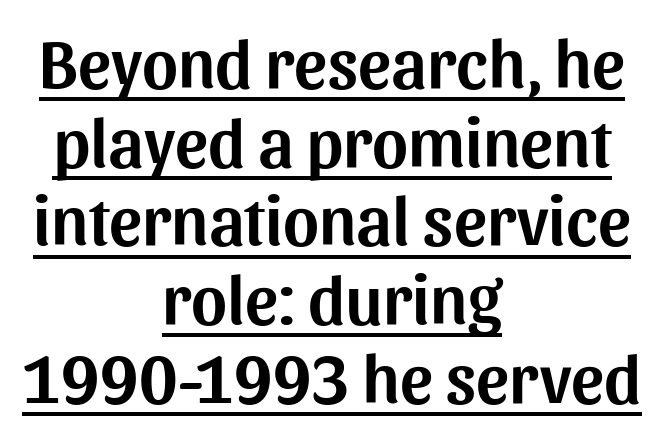
The image shows 69 px sans-serif type, upright; set centered, tight line spacing (1.14x), normal letter spacing, underlined; medium stroke contrast and a medium x-height.
